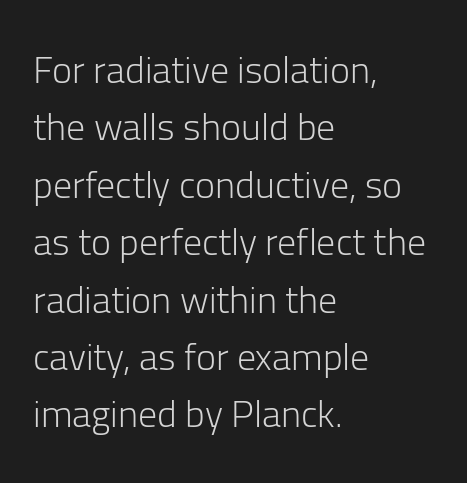
The image shows 38 px light sans-serif type, upright; set left-aligned, normal line spacing (1.51x), normal letter spacing, not underlined; low stroke contrast and a medium x-height.
